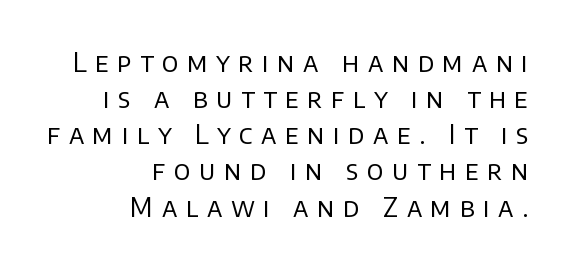
{"italic": "no", "bold": "no", "underline": "no", "align": "right", "line_spacing": "normal", "line_spacing_ratio": 1.39, "letter_spacing": "wide", "letter_spacing_em": 0.33, "glyph_px": 26}
